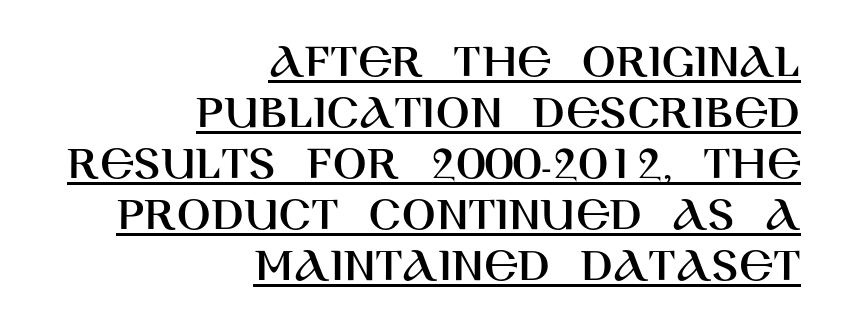
The image shows 50 px sans-serif type, upright; set right-aligned, tight line spacing (1.02x), normal letter spacing, underlined; high stroke contrast and a large x-height.
